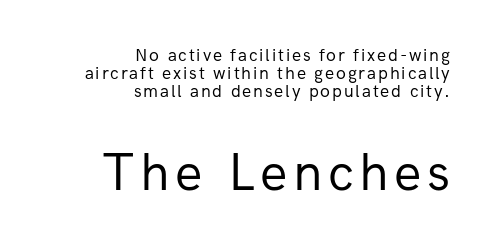
The image shows 54 px regular-weight sans-serif type, upright; set right-aligned, tight line spacing (1.0x), not underlined; the second (bottom) block is 3.0x larger; low stroke contrast and a medium x-height.
